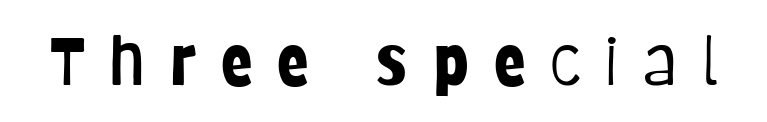
Q: Is the text bold? A: No.
Q: Is the text italic (slanted)? A: No, it is upright.
Q: Is the typeface a serif or a sans-serif typeface? A: Sans-serif.
Q: Is the text underlined? A: No.
Q: Is the spacing between letters normal or unusually wide? A: Unusually wide.
Q: Width (condensed, normal, or wide)? A: Condensed.
Q: Stroke contrast? A: Low.
Q: x-height? A: Large.
Q: Monospaced? A: No.
